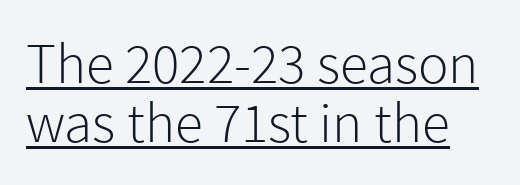
Q: Is the text bold? A: No.
Q: Is the text italic (slanted)? A: No, it is upright.
Q: Is the typeface a serif or a sans-serif typeface? A: Sans-serif.
Q: Is the text underlined? A: Yes.
Q: Is the spacing between letters normal or unusually wide? A: Normal.
Q: Is the spacing between lines tight, normal or loose? A: Tight.
Q: Width (condensed, normal, or wide)? A: Normal.
Q: x-height? A: Medium.
Q: Monospaced? A: No.
